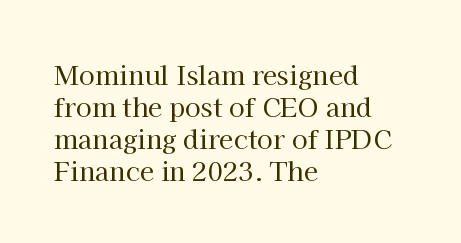
The image shows 26 px text type, upright; set left-aligned, line spacing 1.23x, normal letter spacing, not underlined.
